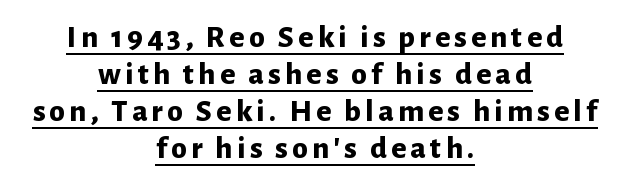
Q: Is the text bold? A: Yes.
Q: Is the text italic (slanted)? A: No, it is upright.
Q: Is the typeface a serif or a sans-serif typeface? A: Sans-serif.
Q: Is the text underlined? A: Yes.
Q: How is the paragraph aligned? A: Centered.
Q: Width (condensed, normal, or wide)? A: Normal.
Q: Stroke contrast? A: Low.
Q: x-height? A: Medium.
Q: Monospaced? A: No.
